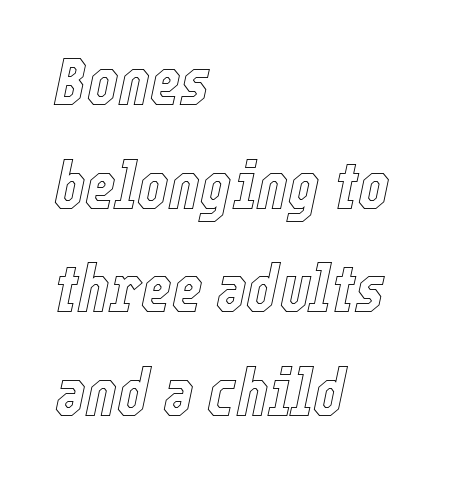
Notice how descenders clear the ascenders below comfortably — that's standard leading. Line beginnings align vertically; line endings do not. Proportional: the letters do not fall into vertical columns. No word sits above an underline. There is no visible air inserted between adjacent glyphs.
